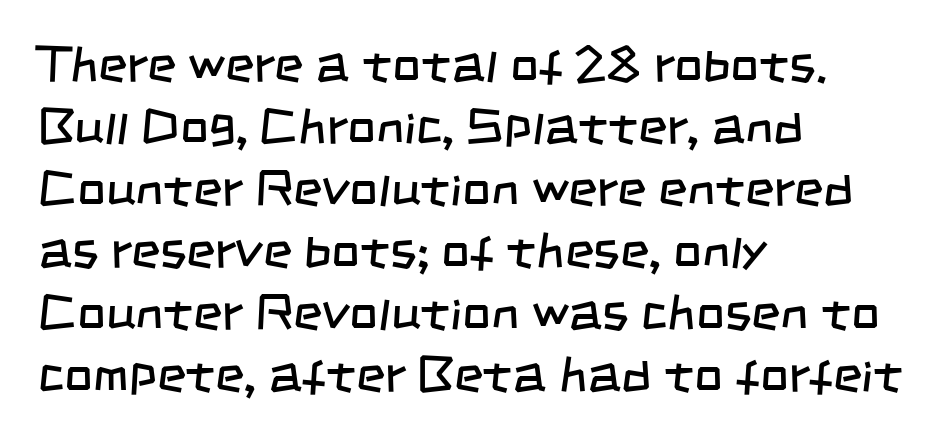
Proportional: the letters do not fall into vertical columns. Nothing heavy about these letters — not bold at all. The letterforms sit shoulder to shoulder at normal distance. Only glyphs here, with clear space below each row.
